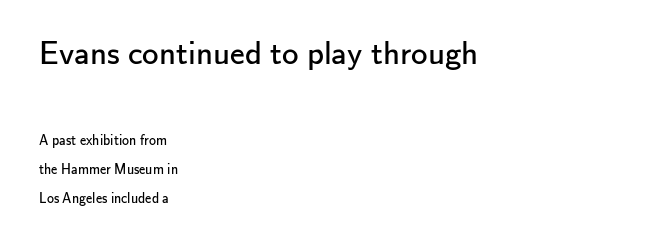
{"serif": "no", "italic": "no", "bold": "no", "weight": "regular", "width": "normal", "stroke_contrast": "low", "x_height": "small", "monospaced": "no", "underline": "no", "align": "left", "line_spacing": "loose", "line_spacing_ratio": 2.07, "letter_spacing": "normal", "letter_spacing_em": 0.0, "larger_block": "first", "size_ratio": 2.36, "glyph_px": 33}
